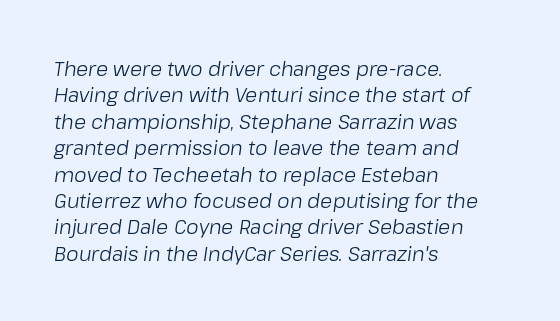
A bare baseline throughout the passage. Reading down the column, the eye jumps a familiar distance to each next line. Short and long lines alike share a common starting point at left. Looking at the ascenders, they clearly lean. Inter-character spacing is left at the font's built-in metrics. The font sits on the lighter half of the weight spectrum, regular included.
